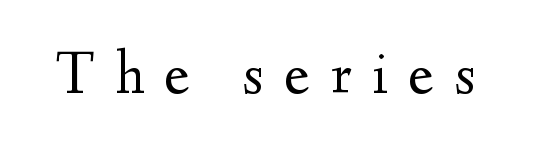
{"serif": "yes", "italic": "no", "bold": "no", "weight": "regular", "width": "normal", "stroke_contrast": "medium", "x_height": "small", "monospaced": "no", "underline": "no", "letter_spacing": "wide", "letter_spacing_em": 0.33, "glyph_px": 62}
